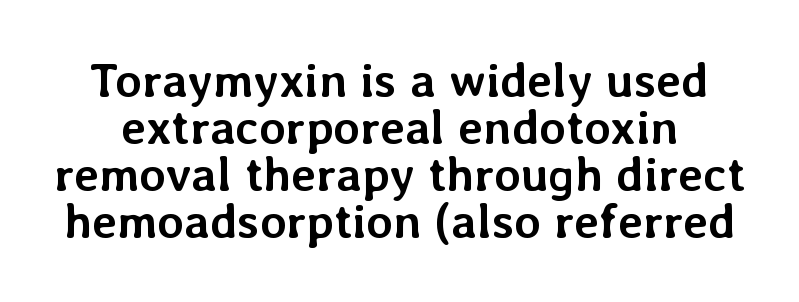
The image shows 48 px semibold type, upright; set tight line spacing (0.98x), normal letter spacing, not underlined; low stroke contrast and a medium x-height.
